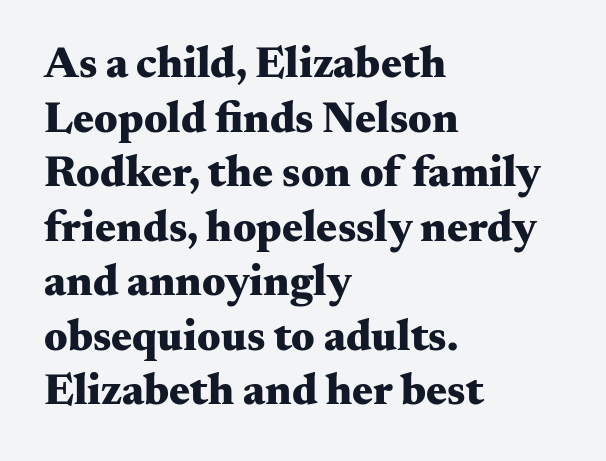
{"serif": "yes", "italic": "no", "bold": "yes", "weight": "heavy", "width": "wide", "stroke_contrast": "medium", "x_height": "small", "monospaced": "no", "underline": "no", "align": "left", "line_spacing_ratio": 1.24, "letter_spacing": "normal", "letter_spacing_em": 0.0, "glyph_px": 44}
